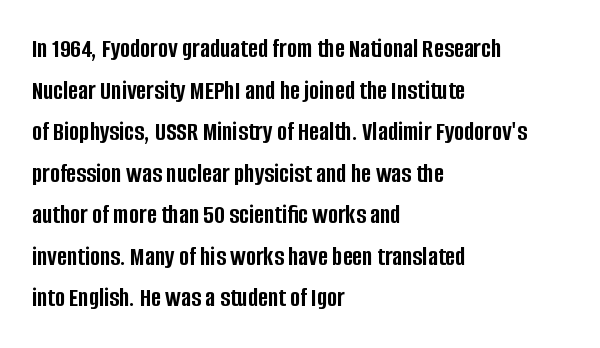
{"italic": "no", "bold": "yes", "underline": "no", "align": "left", "line_spacing": "normal", "line_spacing_ratio": 1.54, "letter_spacing": "normal", "letter_spacing_em": 0.0, "glyph_px": 27}
